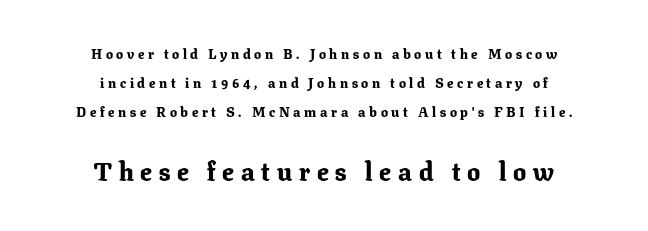
Q: Is the text bold? A: Yes.
Q: Is the text italic (slanted)? A: No, it is upright.
Q: Is the text underlined? A: No.
Q: How is the paragraph aligned? A: Centered.
Q: Is the spacing between letters normal or unusually wide? A: Unusually wide.
Q: Is the spacing between lines tight, normal or loose? A: Loose.
Q: Which block of text is set in a larger size, the first (top) or the second (bottom)? A: The second (bottom) one.
